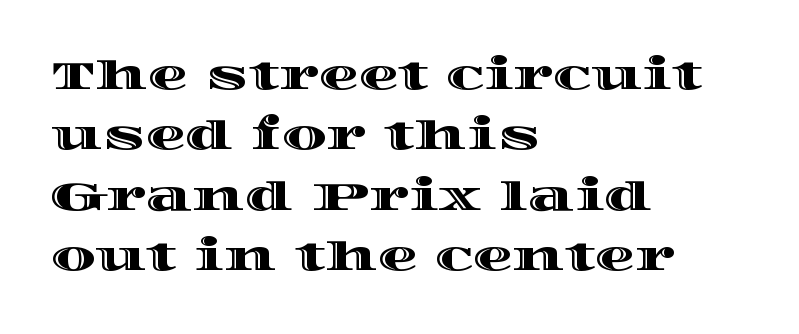
Q: Is the text italic (slanted)? A: No, it is upright.
Q: Is the text underlined? A: No.
Q: How is the paragraph aligned? A: Left-aligned.
Q: Is the spacing between letters normal or unusually wide? A: Normal.
Q: Is the spacing between lines tight, normal or loose? A: Normal.
Q: Width (condensed, normal, or wide)? A: Wide.
Q: x-height? A: Large.
Q: Monospaced? A: No.
